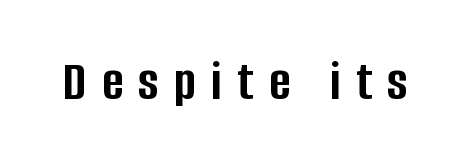
A roman cut, with each character standing at attention. The rendering uses a bold face; every stroke is thick and dark. Looks like regular typesetting: each glyph gets only the width it needs. Only glyphs here, with clear space below each row.
